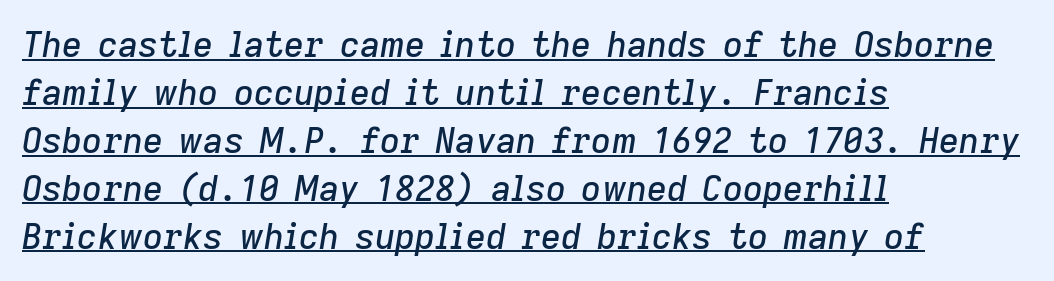
The image shows 35 px text type, italic (leaning right); set left-aligned, normal line spacing (1.37x), normal letter spacing, underlined; low stroke contrast and a medium x-height.
